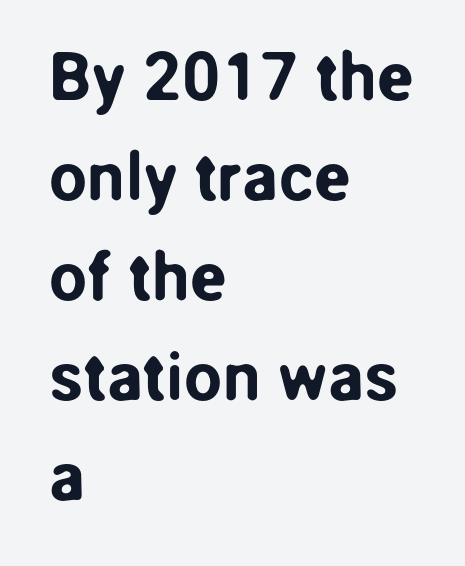
The area under the type is left untouched. Students, observe: this is what conventionally led text looks like. The passage is arranged the way most books set body copy — flush left. Default kerning and tracking; the words read as compact shapes. The passage shown is typed in a proportional face where columns would drift. This rendering employs a face without finishing strokes, i.e., a sans-serif.
